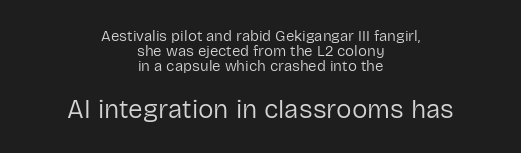
Q: Is the text bold? A: No.
Q: Is the text italic (slanted)? A: No, it is upright.
Q: Is the text underlined? A: No.
Q: How is the paragraph aligned? A: Centered.
Q: Is the spacing between letters normal or unusually wide? A: Normal.
Q: Is the spacing between lines tight, normal or loose? A: Tight.
Q: Which block of text is set in a larger size, the first (top) or the second (bottom)? A: The second (bottom) one.
